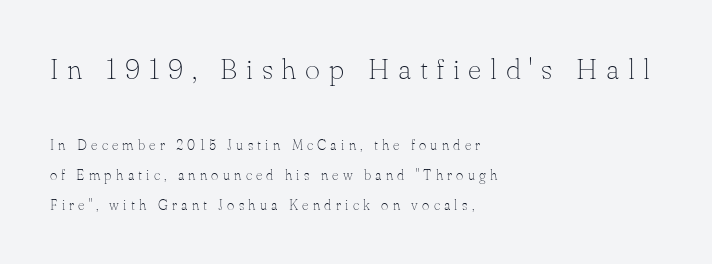
Every row of glyphs begins at an identical x-position on the left. The rendering uses a large line-height, opening up the rows. The rendering shows small feet on the letterforms — a serif design. The strip under each line holds only bare page. These glyphs show unthickened strokes, regular width or finer. It's the straight-up-and-down kind of type.
